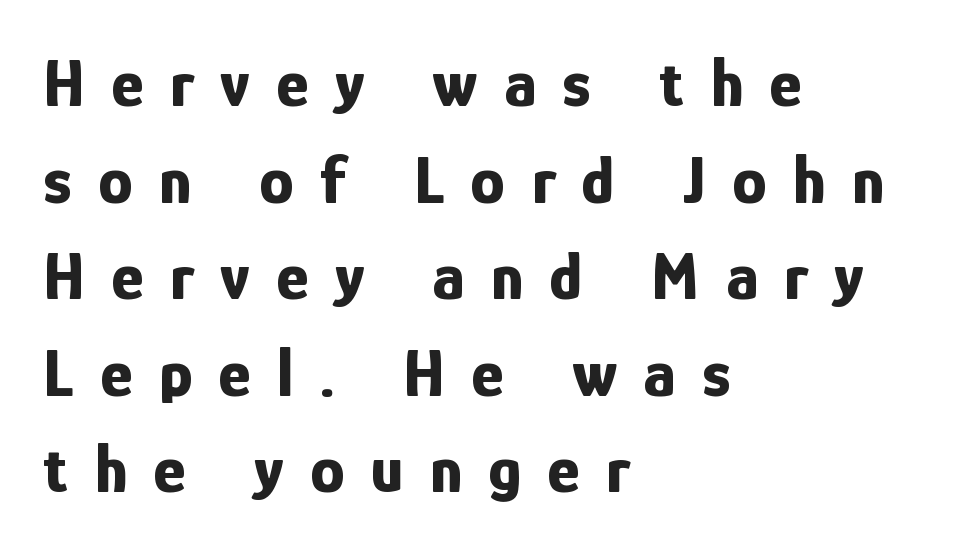
Q: Is the text bold? A: Yes.
Q: Is the text italic (slanted)? A: No, it is upright.
Q: Is the typeface a serif or a sans-serif typeface? A: Sans-serif.
Q: Is the text underlined? A: No.
Q: How is the paragraph aligned? A: Left-aligned.
Q: Is the spacing between letters normal or unusually wide? A: Unusually wide.
Q: Is the spacing between lines tight, normal or loose? A: Normal.
Q: Width (condensed, normal, or wide)? A: Condensed.
Q: Stroke contrast? A: Low.
Q: x-height? A: Medium.
Q: Monospaced? A: No.
